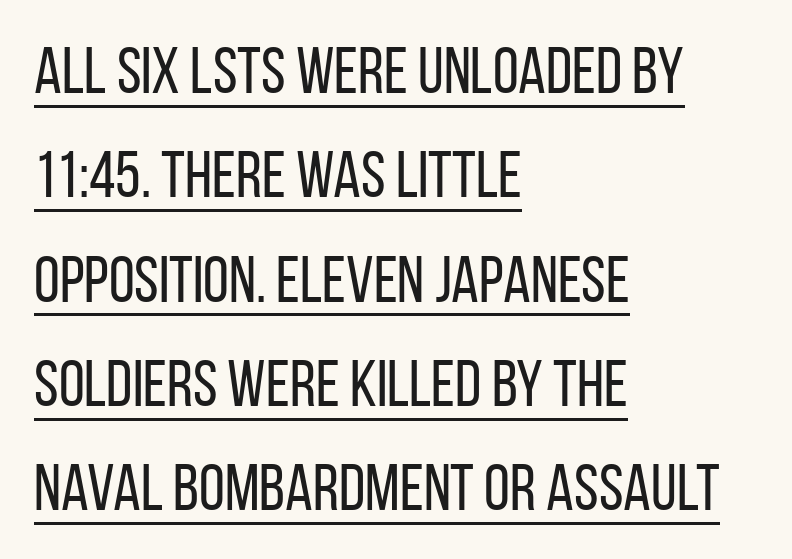
Honestly, the row spacing looks completely unremarkable. Visually the block forms a straight wall on the left and a jagged coastline on the right. In designer terms, the underline attribute is active on this setting. To sum up the face: it is a sans, with no serifs. Inter-character spacing is left at the font's built-in metrics.
